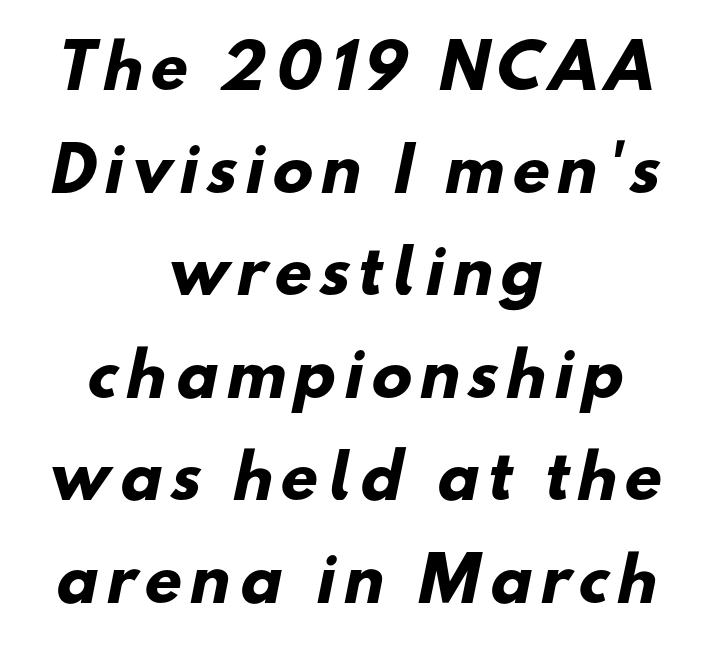
The image shows 60 px heavy sans-serif type; set centered, line spacing 1.71x, not underlined; low stroke contrast and a small x-height.
